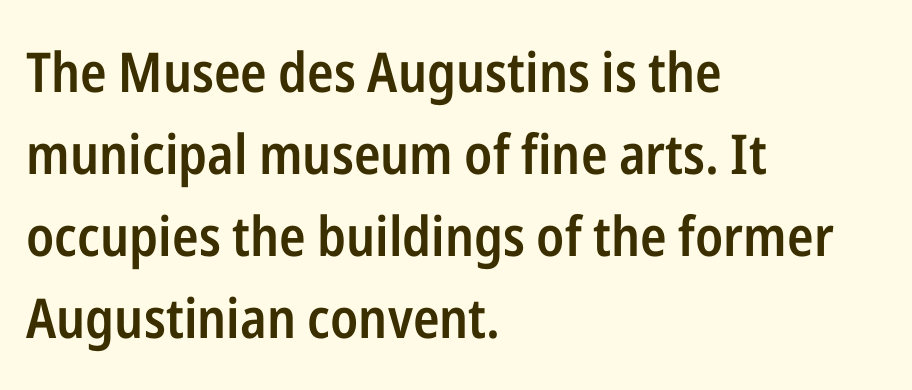
Q: Is the text bold? A: Semi-bold.
Q: Is the text italic (slanted)? A: No, it is upright.
Q: Is the typeface a serif or a sans-serif typeface? A: Sans-serif.
Q: Is the text underlined? A: No.
Q: How is the paragraph aligned? A: Left-aligned.
Q: Is the spacing between letters normal or unusually wide? A: Normal.
Q: Is the spacing between lines tight, normal or loose? A: Normal.
Q: Width (condensed, normal, or wide)? A: Condensed.
Q: Stroke contrast? A: Low.
Q: x-height? A: Medium.
Q: Monospaced? A: No.
